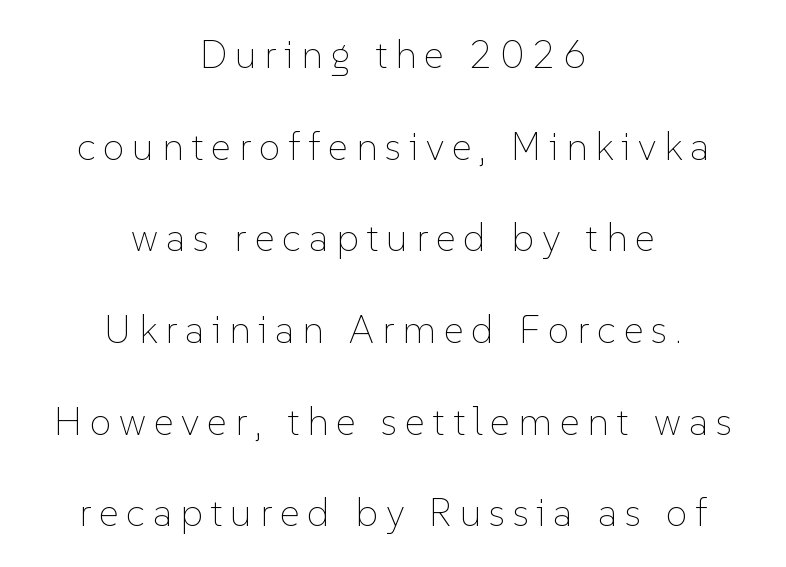
{"italic": "no", "bold": "no", "weight": "thin", "width": "normal", "stroke_contrast": "low", "x_height": "medium", "monospaced": "no", "underline": "no", "align": "center", "line_spacing": "loose", "line_spacing_ratio": 2.35, "letter_spacing": "wide", "letter_spacing_em": 0.2, "glyph_px": 39}
